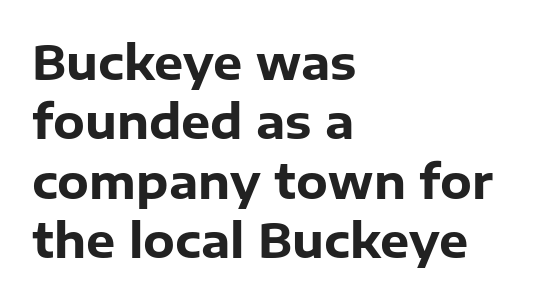
The image shows 46 px heavy sans-serif type, upright; set left-aligned, normal line spacing (1.29x), normal letter spacing, not underlined; low stroke contrast and a medium x-height.
